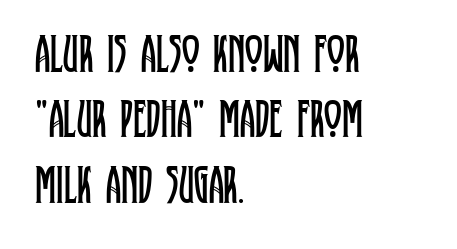
The image shows 54 px regular-weight, condensed serif type, upright; set left-aligned, line spacing 1.21x, normal letter spacing, not underlined; low stroke contrast and a large x-height.
